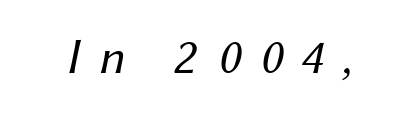
The image shows 49 px regular-weight sans-serif type; set unusually wide letter spacing (+0.4 em), not underlined; medium stroke contrast and a medium x-height.
